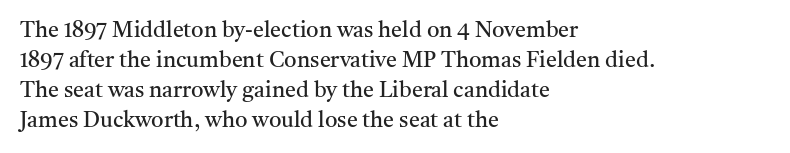
Q: Is the text bold? A: No.
Q: Is the text italic (slanted)? A: No, it is upright.
Q: Is the text underlined? A: No.
Q: How is the paragraph aligned? A: Left-aligned.
Q: Is the spacing between letters normal or unusually wide? A: Normal.
Q: Is the spacing between lines tight, normal or loose? A: Normal.
